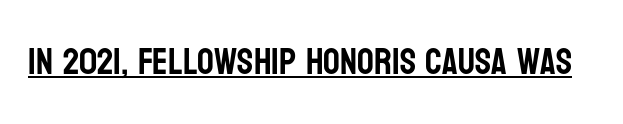
The specimen reads as upright at a glance. Between one letter and the next there's only the usual sliver of space. Varying glyph widths throughout — classic text-font behaviour. Every word sits above its own underline.
